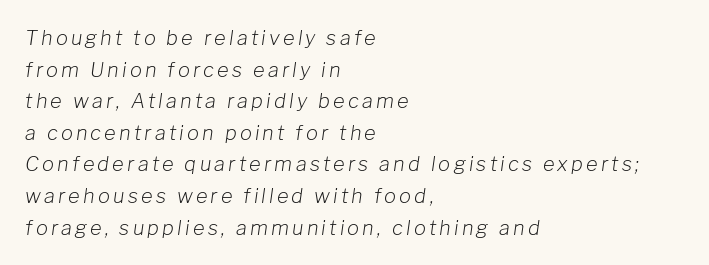
One-word summary of the alignment: left. It's the slanting kind of type. Bold? No — there's no thickening of the strokes. Any mark beneath the type? The region is blank.
